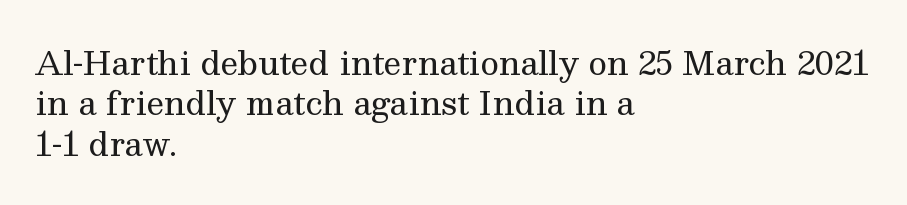
You could not count columns in this text — the font is proportionally spaced. Compared with a typical body face, this is equally light or lighter still. Each new line begins a customary step beneath the previous one. A roman cut, with each character standing at attention.
